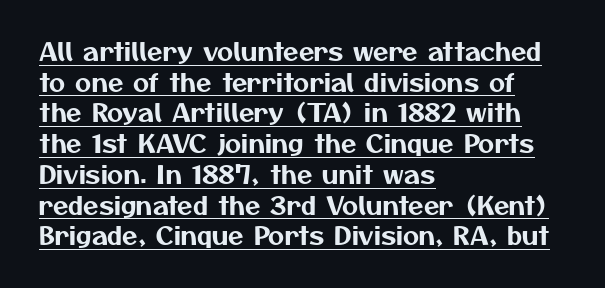
Teacher's note: observe the even left margin — that is flush-left alignment. A baseline rule has been typeset under these characters. The face used here is rendered with its standard letterfit.
